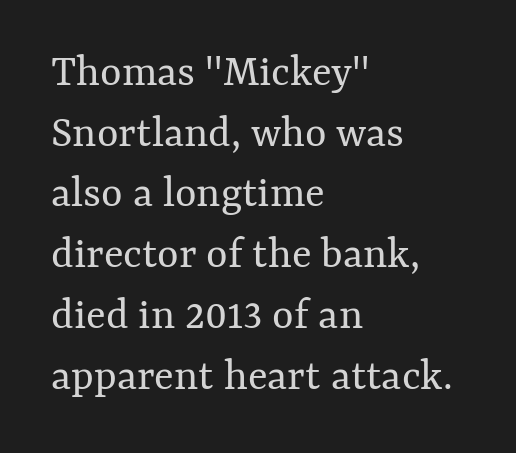
The image shows 46 px regular-weight type, upright; set left-aligned, normal line spacing (1.32x), normal letter spacing, not underlined; medium stroke contrast and a medium x-height.
